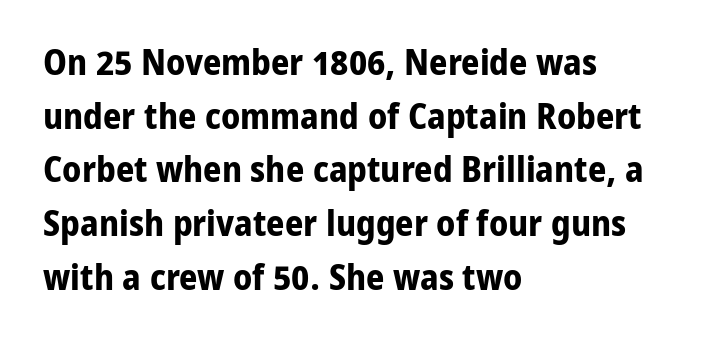
{"serif": "no", "italic": "no", "bold": "yes", "weight": "bold", "width": "normal", "stroke_contrast": "low", "x_height": "medium", "monospaced": "no", "underline": "no", "align": "left", "line_spacing": "normal", "line_spacing_ratio": 1.49, "letter_spacing": "normal", "letter_spacing_em": 0.0, "glyph_px": 36}
